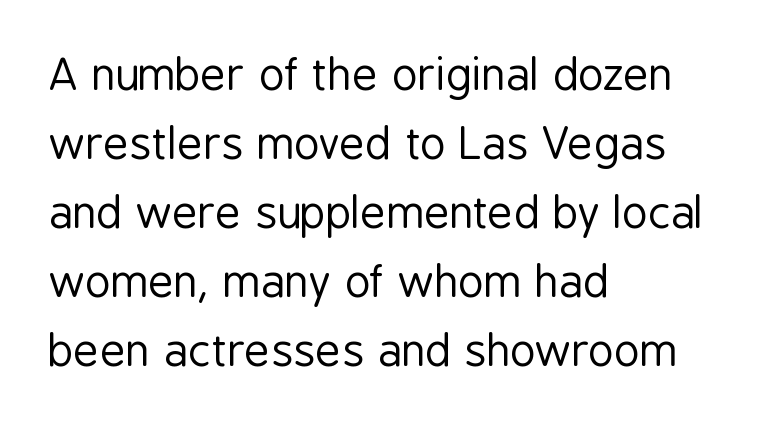
{"serif": "no", "italic": "no", "bold": "no", "weight": "regular", "width": "condensed", "stroke_contrast": "low", "x_height": "medium", "monospaced": "no", "underline": "no", "align": "left", "line_spacing": "normal", "line_spacing_ratio": 1.57, "letter_spacing": "normal", "letter_spacing_em": 0.0, "glyph_px": 44}
